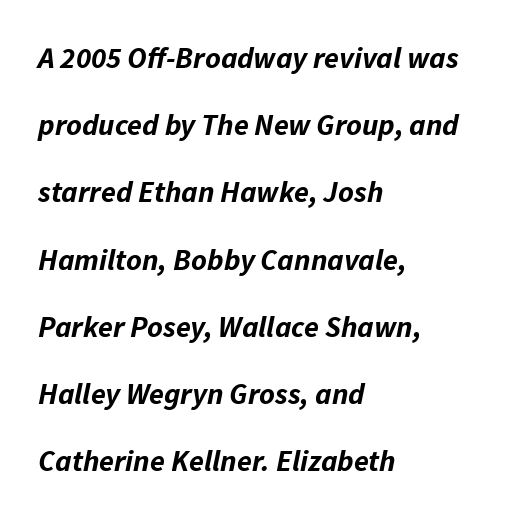
Q: Is the text bold? A: Yes.
Q: Is the text italic (slanted)? A: Yes, it leans right by about 11 degrees.
Q: Is the text underlined? A: No.
Q: How is the paragraph aligned? A: Left-aligned.
Q: Is the spacing between letters normal or unusually wide? A: Normal.
Q: Is the spacing between lines tight, normal or loose? A: Loose.
Q: Width (condensed, normal, or wide)? A: Normal.
Q: Stroke contrast? A: Low.
Q: x-height? A: Medium.
Q: Monospaced? A: No.
